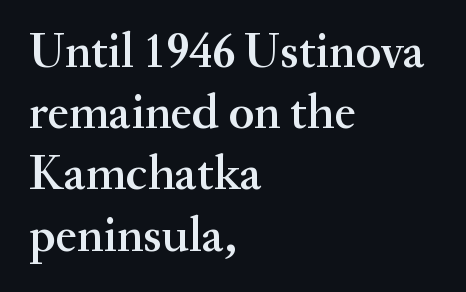
Is this a fixed-width face? No — the glyphs have proportional, varying widths. Reading down the block, your eye returns to a fixed left position each line. This is the regular roman posture of the typeface. The tracking reads as untouched default to a designer's eye. Clear beneath every line of the passage. A semibold gives these letters moderate extra thickness, short of bold.
